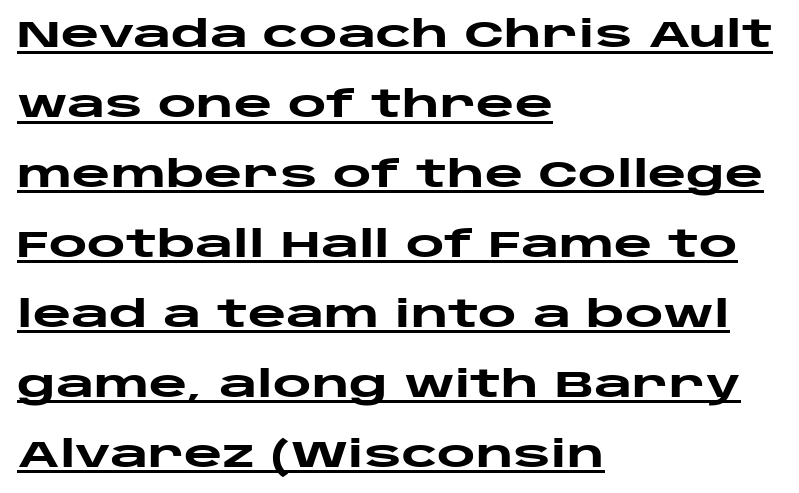
Q: Is the text bold? A: Yes.
Q: Is the text italic (slanted)? A: No, it is upright.
Q: Is the typeface a serif or a sans-serif typeface? A: Sans-serif.
Q: Is the text underlined? A: Yes.
Q: How is the paragraph aligned? A: Left-aligned.
Q: Is the spacing between letters normal or unusually wide? A: Normal.
Q: Width (condensed, normal, or wide)? A: Wide.
Q: Stroke contrast? A: Low.
Q: x-height? A: Large.
Q: Monospaced? A: No.
